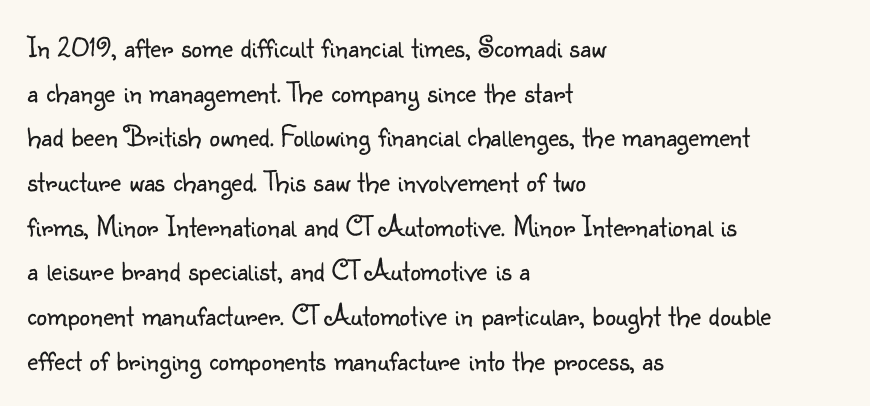
Q: Is the text bold? A: No.
Q: Is the text italic (slanted)? A: No, it is upright.
Q: Is the typeface a serif or a sans-serif typeface? A: Sans-serif.
Q: Is the text underlined? A: No.
Q: How is the paragraph aligned? A: Left-aligned.
Q: Is the spacing between letters normal or unusually wide? A: Normal.
Q: Is the spacing between lines tight, normal or loose? A: Normal.
Q: Width (condensed, normal, or wide)? A: Normal.
Q: Stroke contrast? A: Low.
Q: x-height? A: Small.
Q: Monospaced? A: No.
